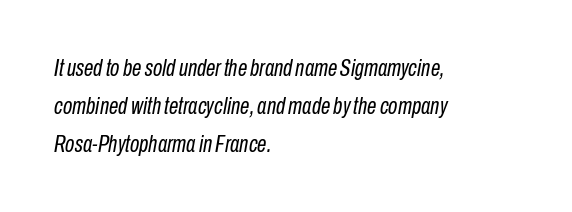
The image shows 24 px text type, italic (leaning right); set left-aligned, normal line spacing (1.58x), normal letter spacing, not underlined.
